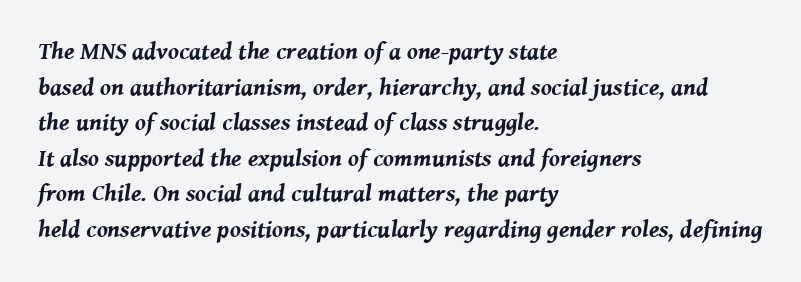
{"italic": "yes", "lean": "right", "slant_degrees": 8, "bold": "yes", "underline": "no", "align": "left", "line_spacing": "normal", "line_spacing_ratio": 1.48, "letter_spacing": "normal", "letter_spacing_em": 0.0, "glyph_px": 24}
